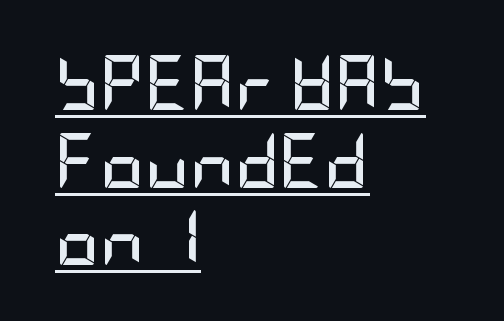
{"serif": "no", "italic": "no", "bold": "yes", "weight": "semibold", "width": "condensed", "stroke_contrast": "low", "x_height": "large", "underline": "yes", "align": "left", "line_spacing": "normal", "line_spacing_ratio": 1.41, "letter_spacing": "normal", "letter_spacing_em": 0.0, "glyph_px": 55}
